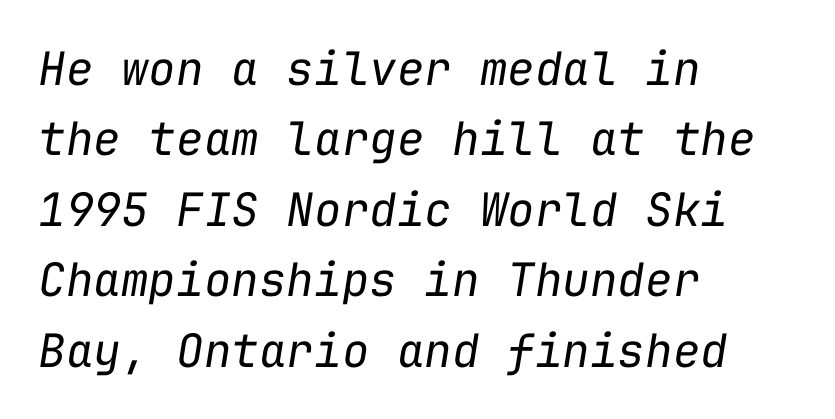
Normally led — the rows are evenly, conventionally spaced. The passage shown is typed in a monospace face where columns stay perfectly aligned. The rendering anchors every line to the left-hand side. The face looks like a standard text weight, possibly lighter. Letters rest on an invisible, unmarked baseline.
